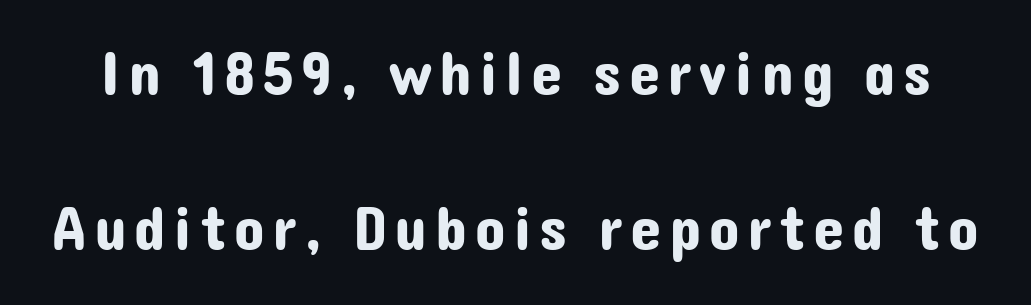
In terms of posture, this sample is upright. Descender tails drop into unmarked territory. To sum up the face: it is a sans, with no serifs. Is this a fixed-width face? No — the glyphs have proportional, varying widths.
